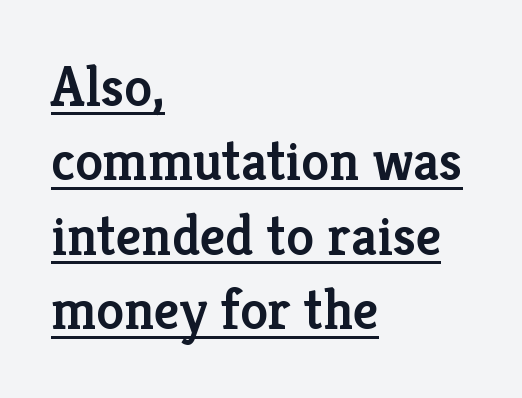
The characters look somewhat weighty, a semibold short of true bold. Alignment: flush left. Type style note: has serifs. Character widths vary here, with narrow letters taking less room than wide ones.
